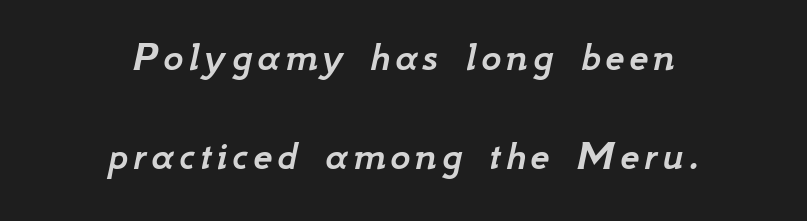
In CSS terms this would be text-align: center. This sample has the flowing, uneven cadence of proportional lettering. An italicized treatment has been applied to the whole sample. Widely set lines give the paragraph a tall, airy silhouette. Rule under the text: the space is simply empty.
